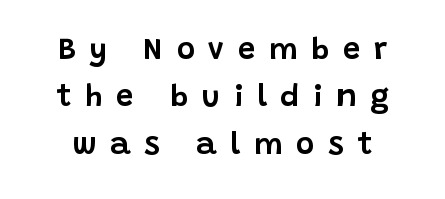
Compared with typical paragraphs, the rows here are spaced about the same. The characters display no serif detailing; their extremities are plain. The letters advance in unequal steps, a hallmark of proportional type. Compared with typical body copy, the letter spacing here is much looser.
